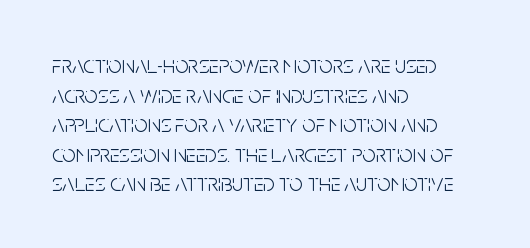
{"italic": "no", "bold": "no", "underline": "no", "align": "left", "line_spacing_ratio": 1.23, "letter_spacing": "normal", "letter_spacing_em": 0.0, "glyph_px": 24}
